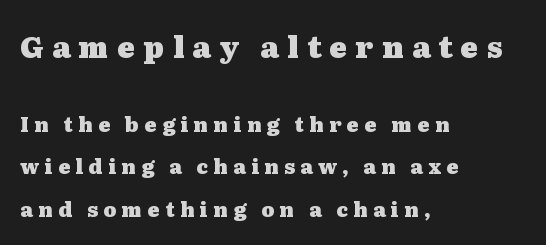
Q: Is the text bold? A: Yes.
Q: Is the text italic (slanted)? A: No, it is upright.
Q: Is the typeface a serif or a sans-serif typeface? A: Serif.
Q: Is the text underlined? A: No.
Q: How is the paragraph aligned? A: Left-aligned.
Q: Is the spacing between letters normal or unusually wide? A: Unusually wide.
Q: Is the spacing between lines tight, normal or loose? A: Loose.
Q: Which block of text is set in a larger size, the first (top) or the second (bottom)? A: The first (top) one.
Q: Width (condensed, normal, or wide)? A: Wide.
Q: Stroke contrast? A: Medium.
Q: x-height? A: Medium.
Q: Monospaced? A: No.
